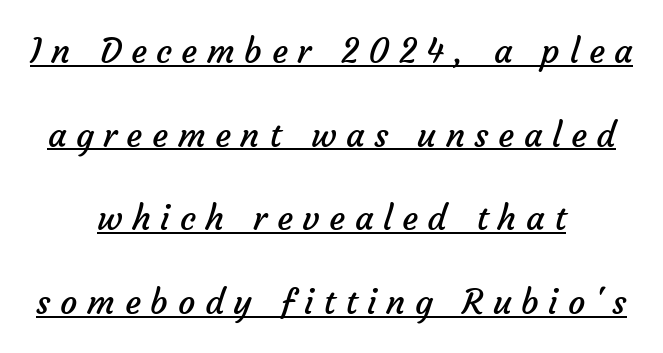
Q: Is the text bold? A: No.
Q: Is the typeface a serif or a sans-serif typeface? A: Sans-serif.
Q: Is the text underlined? A: Yes.
Q: How is the paragraph aligned? A: Centered.
Q: Is the spacing between letters normal or unusually wide? A: Unusually wide.
Q: Is the spacing between lines tight, normal or loose? A: Loose.
Q: Width (condensed, normal, or wide)? A: Normal.
Q: Stroke contrast? A: Low.
Q: x-height? A: Medium.
Q: Monospaced? A: No.
